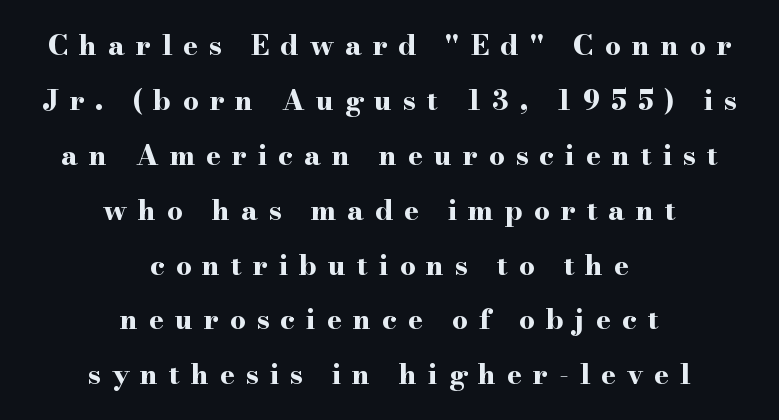
{"serif": "yes", "italic": "no", "bold": "yes", "weight": "bold", "width": "wide", "stroke_contrast": "high", "x_height": "small", "monospaced": "no", "underline": "no", "align": "center", "line_spacing": "loose", "line_spacing_ratio": 1.96, "letter_spacing": "wide", "letter_spacing_em": 0.39, "glyph_px": 28}
